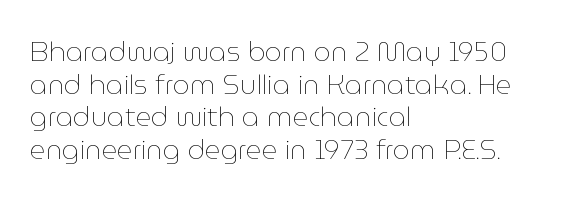
Q: Is the text bold? A: No.
Q: Is the text italic (slanted)? A: No, it is upright.
Q: Is the text underlined? A: No.
Q: How is the paragraph aligned? A: Left-aligned.
Q: Is the spacing between letters normal or unusually wide? A: Normal.
